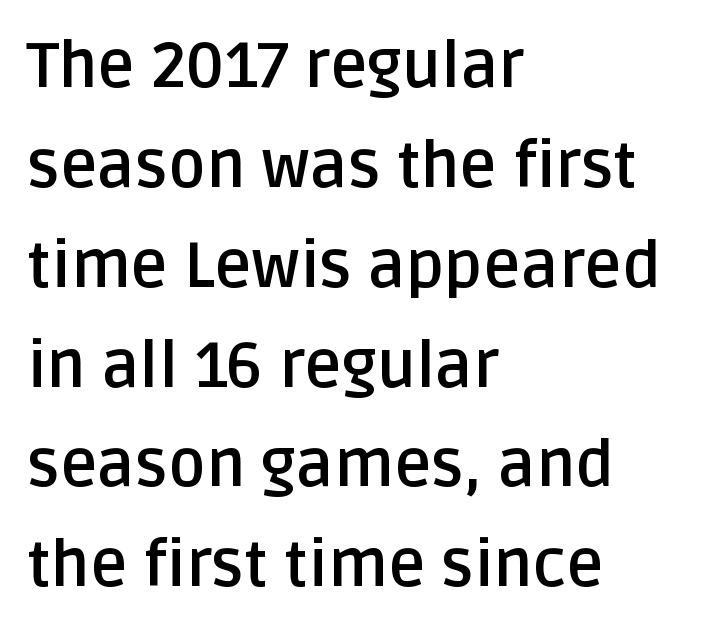
The image shows 64 px semibold sans-serif type, upright; set left-aligned, normal line spacing (1.56x), normal letter spacing, not underlined; low stroke contrast and a large x-height.
